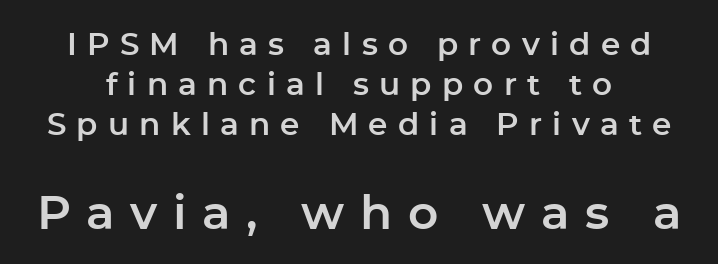
The image shows 47 px sans-serif type, upright; set normal line spacing (1.29x), unusually wide letter spacing (+0.33 em), not underlined; the second (bottom) block is 1.52x larger; low stroke contrast and a medium x-height.
